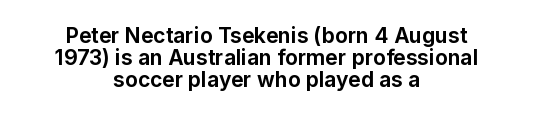
{"italic": "no", "bold": "yes", "underline": "no", "align": "center", "line_spacing": "tight", "line_spacing_ratio": 1.04, "letter_spacing": "normal", "letter_spacing_em": 0.0, "glyph_px": 21}
